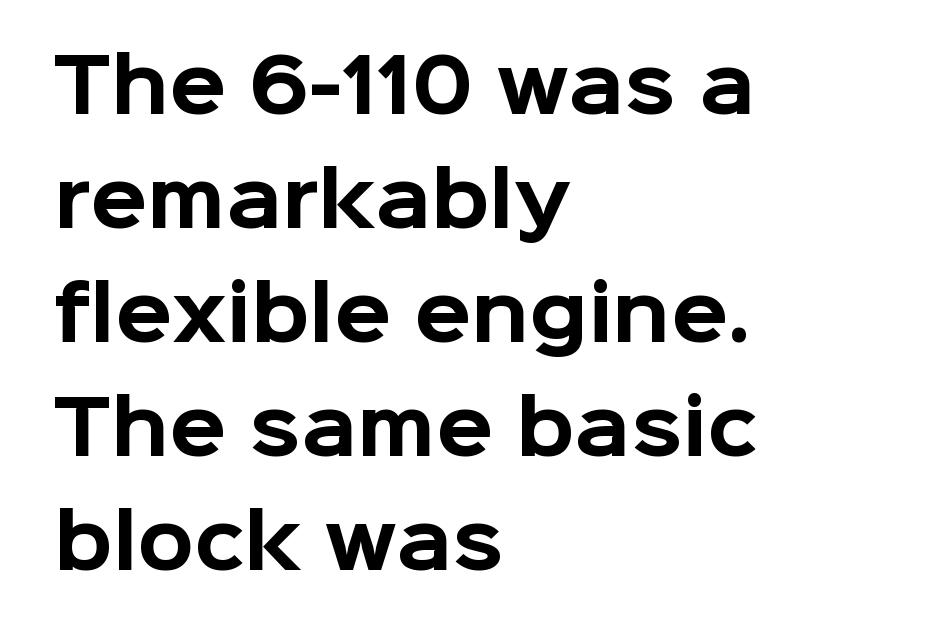
{"serif": "no", "italic": "no", "bold": "yes", "weight": "bold", "width": "normal", "stroke_contrast": "low", "x_height": "medium", "monospaced": "no", "underline": "no", "align": "left", "line_spacing": "normal", "line_spacing_ratio": 1.54, "letter_spacing": "normal", "letter_spacing_em": 0.0, "glyph_px": 74}
